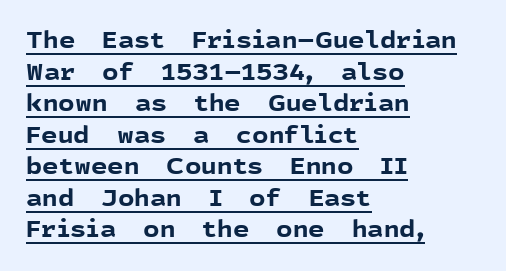
The image shows 23 px bold type, upright; set left-aligned, normal line spacing (1.37x), normal letter spacing, underlined.
